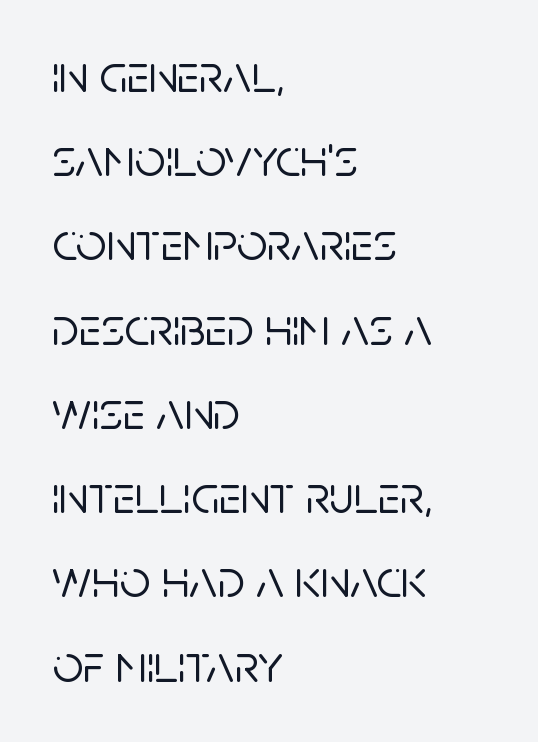
{"serif": "no", "italic": "no", "width": "normal", "stroke_contrast": "low", "x_height": "large", "monospaced": "no", "underline": "no", "align": "left", "line_spacing": "normal", "line_spacing_ratio": 1.56, "letter_spacing": "normal", "letter_spacing_em": 0.0, "glyph_px": 54}
